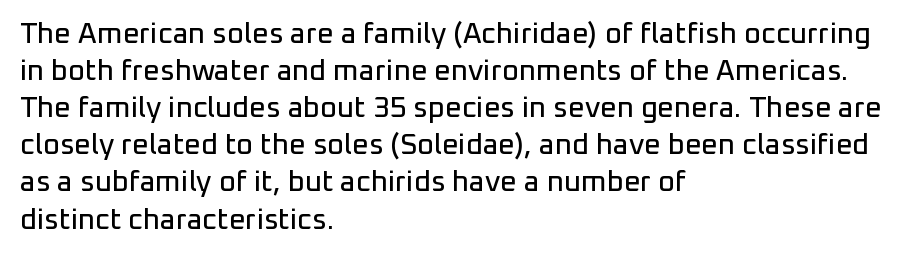
Q: Is the text italic (slanted)? A: No, it is upright.
Q: Is the typeface a serif or a sans-serif typeface? A: Sans-serif.
Q: Is the text underlined? A: No.
Q: How is the paragraph aligned? A: Left-aligned.
Q: Is the spacing between letters normal or unusually wide? A: Normal.
Q: Is the spacing between lines tight, normal or loose? A: Normal.
Q: Width (condensed, normal, or wide)? A: Normal.
Q: Stroke contrast? A: Low.
Q: x-height? A: Medium.
Q: Monospaced? A: No.
